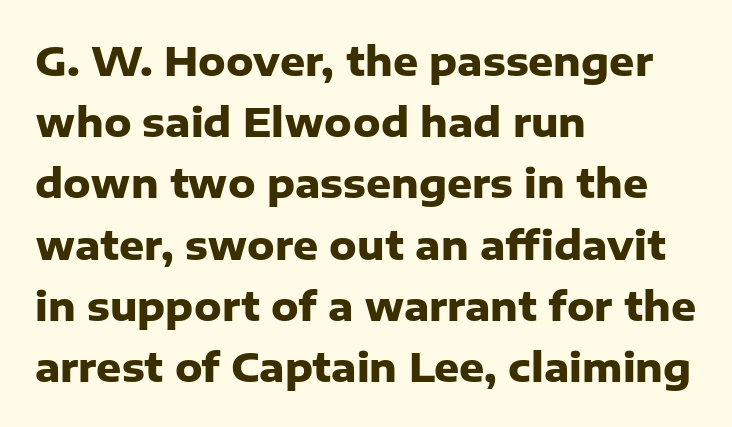
Q: Is the text bold? A: Yes.
Q: Is the text italic (slanted)? A: No, it is upright.
Q: Is the typeface a serif or a sans-serif typeface? A: Sans-serif.
Q: Is the text underlined? A: No.
Q: How is the paragraph aligned? A: Left-aligned.
Q: Is the spacing between letters normal or unusually wide? A: Normal.
Q: Is the spacing between lines tight, normal or loose? A: Normal.
Q: Width (condensed, normal, or wide)? A: Normal.
Q: Stroke contrast? A: Low.
Q: x-height? A: Medium.
Q: Monospaced? A: No.
